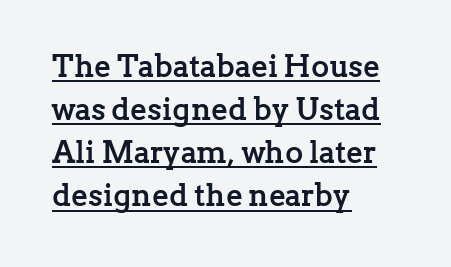
Q: Is the text bold? A: Yes.
Q: Is the text italic (slanted)? A: No, it is upright.
Q: Is the typeface a serif or a sans-serif typeface? A: Serif.
Q: Is the text underlined? A: Yes.
Q: How is the paragraph aligned? A: Left-aligned.
Q: Is the spacing between letters normal or unusually wide? A: Normal.
Q: Is the spacing between lines tight, normal or loose? A: Normal.
Q: Width (condensed, normal, or wide)? A: Normal.
Q: Stroke contrast? A: Low.
Q: x-height? A: Medium.
Q: Monospaced? A: No.
